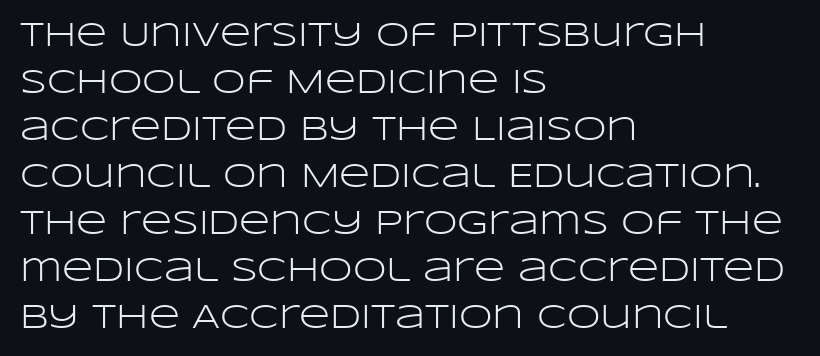
The image shows 34 px light, wide sans-serif type, upright; set left-aligned, normal line spacing (1.38x), normal letter spacing, not underlined; low stroke contrast and a large x-height.
